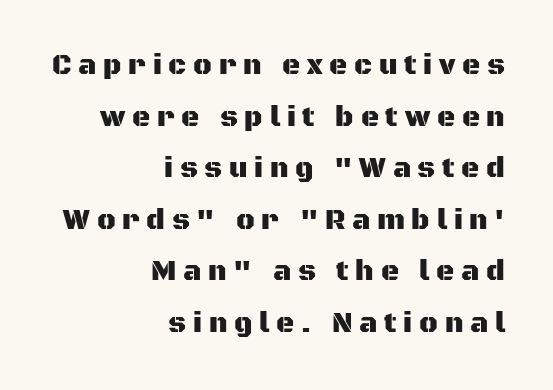
The passage shown is typeset with a sans-serif family. Lines of text with bare space underneath. Proportional: the letters do not fall into vertical columns. Tall strokes in this sample are plumb rather than angled.
